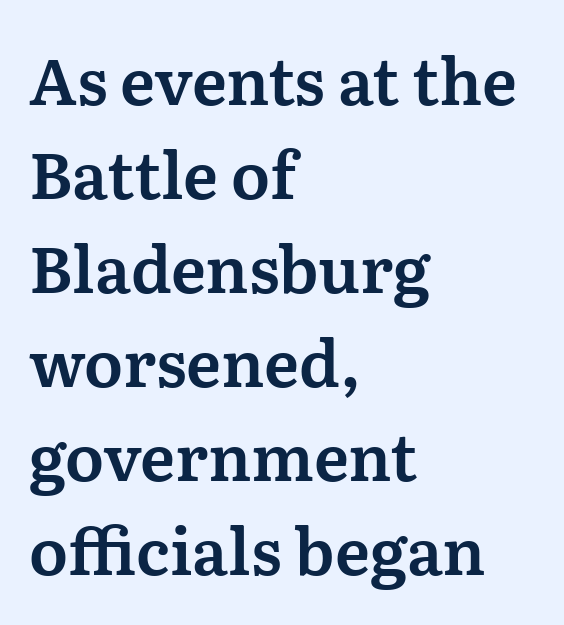
{"serif": "yes", "italic": "no", "width": "normal", "stroke_contrast": "medium", "x_height": "medium", "monospaced": "no", "underline": "no", "align": "left", "line_spacing": "normal", "line_spacing_ratio": 1.47, "letter_spacing": "normal", "letter_spacing_em": 0.0, "glyph_px": 64}
